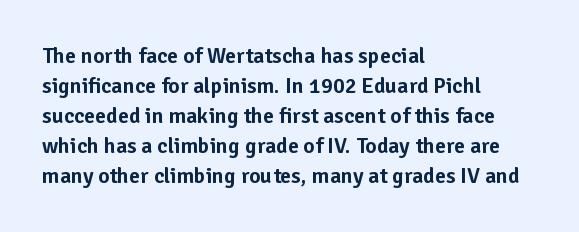
Decoration check: the copy has no underline. A roman cut, with each character standing at attention. The line-height multiplier appears to be the usual default. In CSS terms this would be text-align: left. Words appear dense and cohesive because spacing is normal.
